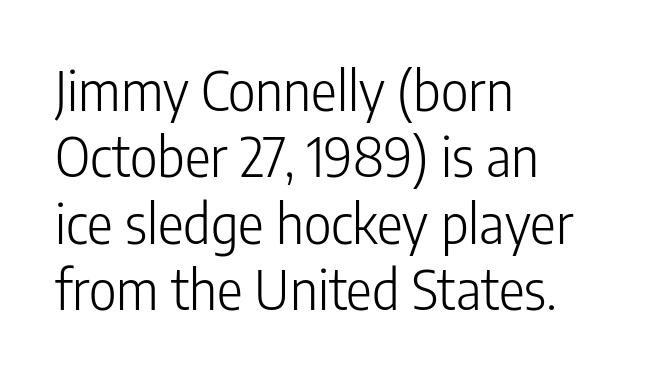
The image shows 54 px light, condensed sans-serif type, upright; set left-aligned, line spacing 1.23x, normal letter spacing, not underlined; low stroke contrast and a medium x-height.
